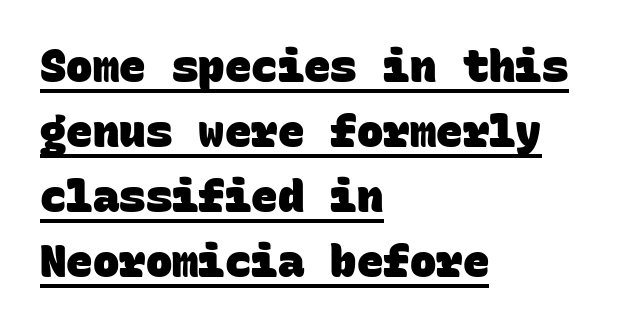
The image shows 44 px heavy sans-serif type, monospaced; set left-aligned, normal line spacing (1.48x), normal letter spacing, underlined; low stroke contrast and a large x-height.
